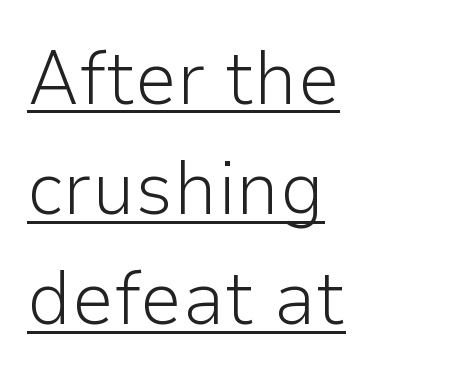
Q: Is the text bold? A: No.
Q: Is the text italic (slanted)? A: No, it is upright.
Q: Is the typeface a serif or a sans-serif typeface? A: Sans-serif.
Q: Is the text underlined? A: Yes.
Q: How is the paragraph aligned? A: Left-aligned.
Q: Is the spacing between letters normal or unusually wide? A: Normal.
Q: Is the spacing between lines tight, normal or loose? A: Normal.
Q: Width (condensed, normal, or wide)? A: Normal.
Q: Stroke contrast? A: Low.
Q: x-height? A: Medium.
Q: Monospaced? A: No.
